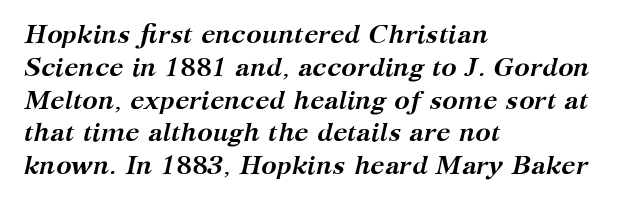
Each row of text sits above clean, open space. Honestly, the letter spacing is just normal — you wouldn't notice it. The text carries the slant typical of an italic or oblique font. The setting favours the left margin, as ordinary paragraphs usually do.
